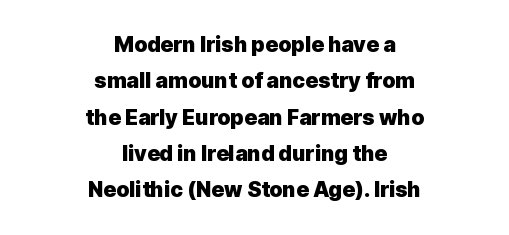
The image shows 21 px bold type, upright; set centered, line spacing 1.73x, normal letter spacing, not underlined.
